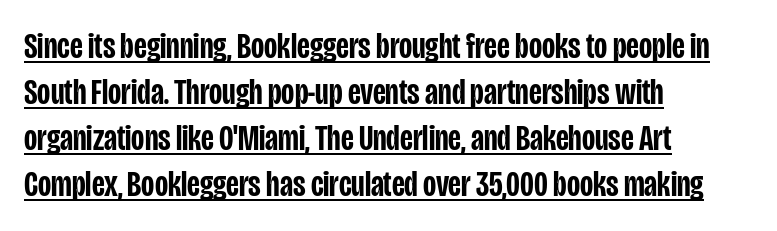
Q: Is the text bold? A: Semi-bold.
Q: Is the text italic (slanted)? A: No, it is upright.
Q: Is the typeface a serif or a sans-serif typeface? A: Sans-serif.
Q: Is the text underlined? A: Yes.
Q: How is the paragraph aligned? A: Left-aligned.
Q: Is the spacing between letters normal or unusually wide? A: Normal.
Q: Is the spacing between lines tight, normal or loose? A: Normal.
Q: Width (condensed, normal, or wide)? A: Condensed.
Q: Stroke contrast? A: Low.
Q: x-height? A: Large.
Q: Monospaced? A: No.
